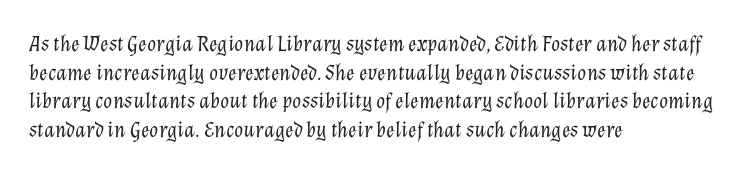
Q: Is the text bold? A: No.
Q: Is the text italic (slanted)? A: Yes, it leans right by about 12 degrees.
Q: Is the text underlined? A: No.
Q: How is the paragraph aligned? A: Left-aligned.
Q: Is the spacing between letters normal or unusually wide? A: Normal.
Q: Is the spacing between lines tight, normal or loose? A: Normal.
